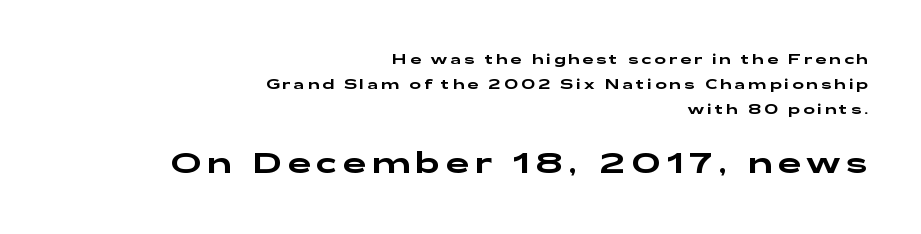
The image shows 29 px wide sans-serif type, upright; set right-aligned, line spacing 1.78x, unusually wide letter spacing (+0.2 em), not underlined; the second (bottom) block is 2.07x larger; low stroke contrast and a medium x-height.
